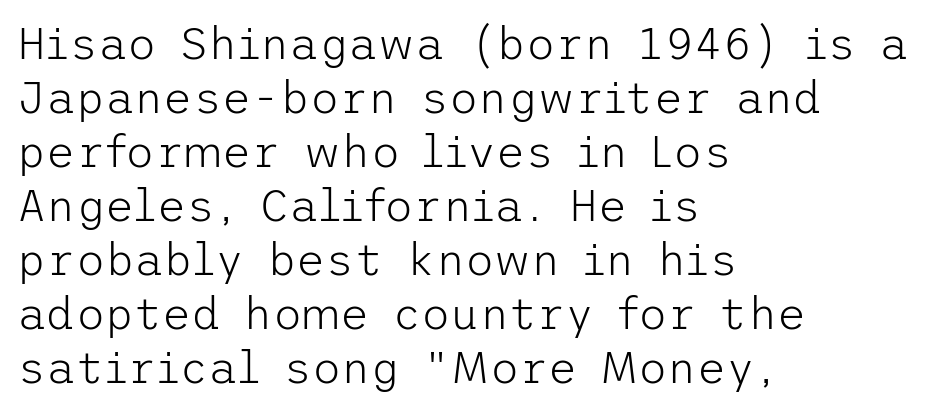
Q: Is the text bold? A: No.
Q: Is the text italic (slanted)? A: No, it is upright.
Q: Is the typeface a serif or a sans-serif typeface? A: Sans-serif.
Q: Is the text underlined? A: No.
Q: How is the paragraph aligned? A: Left-aligned.
Q: Is the spacing between letters normal or unusually wide? A: Normal.
Q: Width (condensed, normal, or wide)? A: Normal.
Q: Stroke contrast? A: Low.
Q: x-height? A: Medium.
